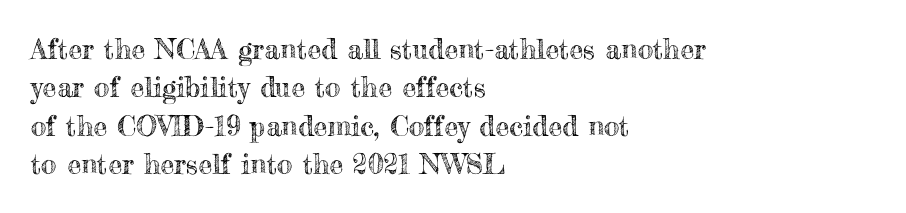
Q: Is the text italic (slanted)? A: No, it is upright.
Q: Is the text underlined? A: No.
Q: How is the paragraph aligned? A: Left-aligned.
Q: Is the spacing between letters normal or unusually wide? A: Normal.
Q: Is the spacing between lines tight, normal or loose? A: Normal.
Q: Width (condensed, normal, or wide)? A: Normal.
Q: x-height? A: Small.
Q: Monospaced? A: No.
